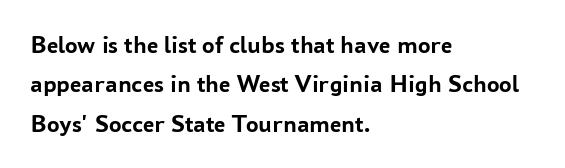
Q: Is the text bold? A: Yes.
Q: Is the text italic (slanted)? A: No, it is upright.
Q: Is the text underlined? A: No.
Q: How is the paragraph aligned? A: Left-aligned.
Q: Is the spacing between letters normal or unusually wide? A: Normal.
Q: Is the spacing between lines tight, normal or loose? A: Normal.
